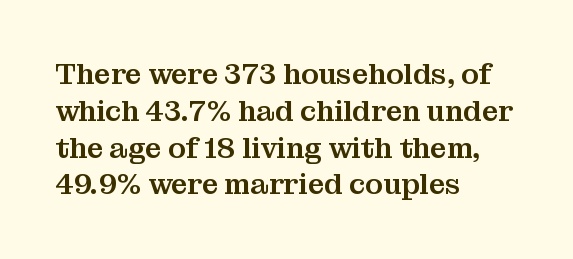
{"serif": "yes", "italic": "no", "width": "normal", "stroke_contrast": "medium", "x_height": "medium", "monospaced": "no", "underline": "no", "align": "left", "line_spacing": "normal", "line_spacing_ratio": 1.27, "letter_spacing": "normal", "letter_spacing_em": 0.0, "glyph_px": 29}
